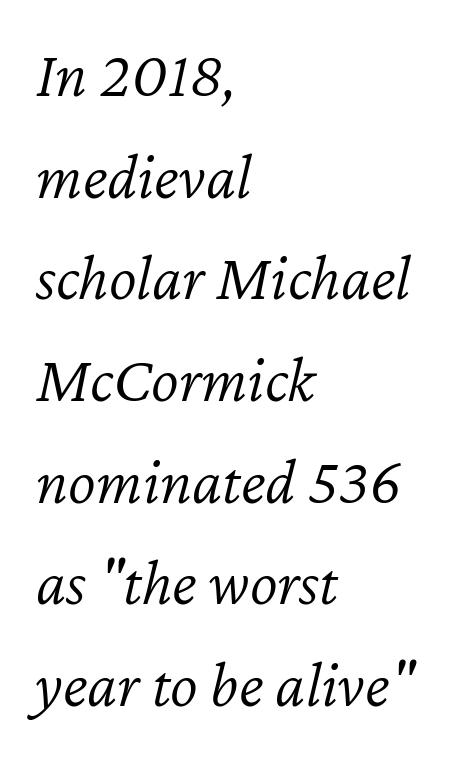
The image shows 66 px light type, italic (leaning right); set left-aligned, normal line spacing (1.54x), normal letter spacing, not underlined; low stroke contrast and a medium x-height.
